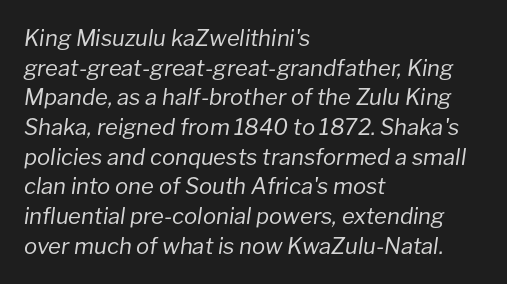
The image shows 22 px text type, italic (leaning right); set left-aligned, normal line spacing (1.35x), normal letter spacing, not underlined.
